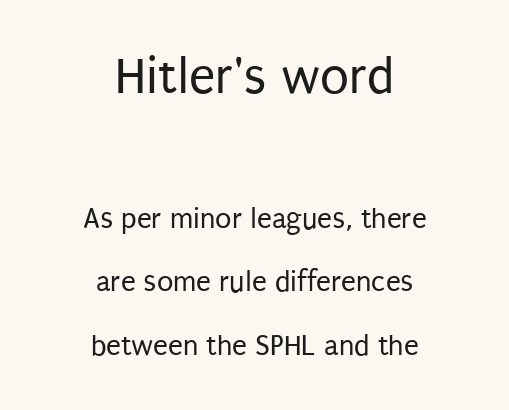
{"serif": "no", "italic": "no", "bold": "no", "weight": "regular", "width": "condensed", "stroke_contrast": "low", "x_height": "large", "monospaced": "no", "underline": "no", "align": "center", "line_spacing": "loose", "line_spacing_ratio": 2.12, "letter_spacing": "normal", "letter_spacing_em": 0.0, "larger_block": "first", "size_ratio": 1.77, "glyph_px": 53}
